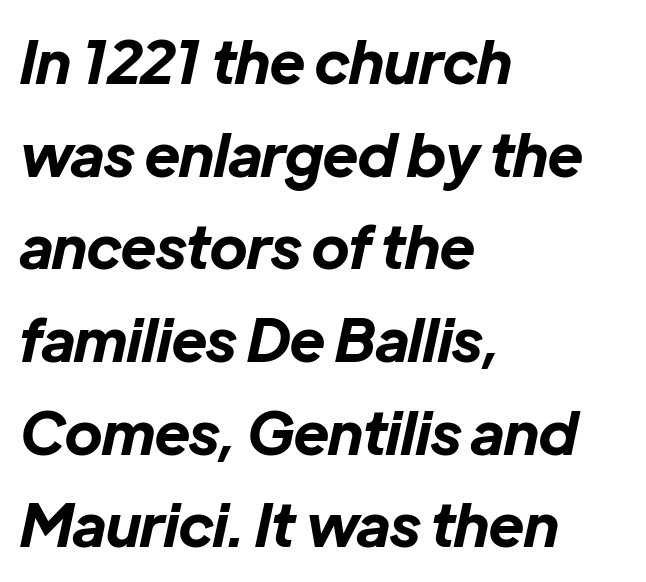
{"italic": "yes", "lean": "right", "slant_degrees": 12, "bold": "yes", "weight": "bold", "width": "normal", "stroke_contrast": "low", "x_height": "medium", "monospaced": "no", "underline": "no", "align": "left", "line_spacing": "normal", "line_spacing_ratio": 1.57, "letter_spacing": "normal", "letter_spacing_em": 0.0, "glyph_px": 59}
